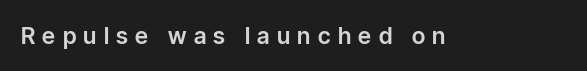
Does extra space separate the letters? Yes, quite a lot of it. Upright lettering throughout. The gap between lines stays unmarked.
